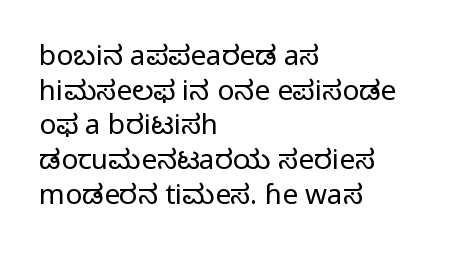
The image shows 28 px regular-weight sans-serif type, upright; set left-aligned, line spacing 1.24x, normal letter spacing, not underlined; low stroke contrast and a medium x-height.
